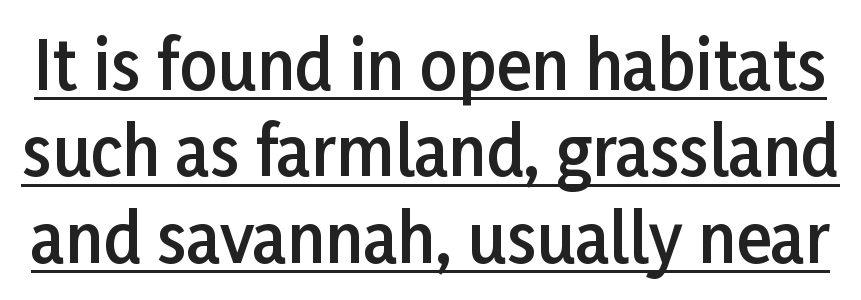
Q: Is the text bold? A: Semi-bold.
Q: Is the text italic (slanted)? A: No, it is upright.
Q: Is the typeface a serif or a sans-serif typeface? A: Sans-serif.
Q: Is the text underlined? A: Yes.
Q: Is the spacing between letters normal or unusually wide? A: Normal.
Q: Is the spacing between lines tight, normal or loose? A: Normal.
Q: Width (condensed, normal, or wide)? A: Normal.
Q: Stroke contrast? A: Low.
Q: x-height? A: Medium.
Q: Monospaced? A: No.
